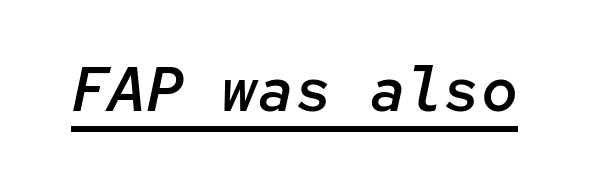
Tracking value appears to be zero — textbook default spacing. Each line of the rendering has a horizontal stroke beneath the glyphs. A typesetter would mark this as italic. The letters march in equal steps, a hallmark of fixed-pitch type. Semibold letterforms, between regular and bold.
